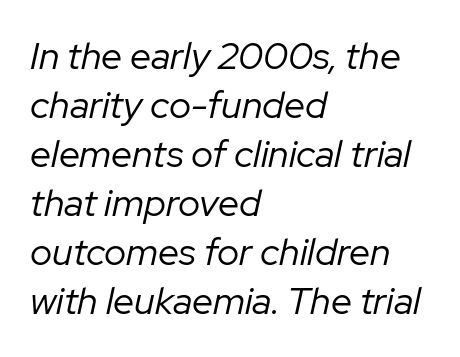
Is this a heavy cut? Hardly; it is regular or lighter. There is no visible air inserted between adjacent glyphs. Observe the lean: these are italic letterforms. The face used here is proportionally spaced, like ordinary book or web type. Beneath every word, the page is bare.
